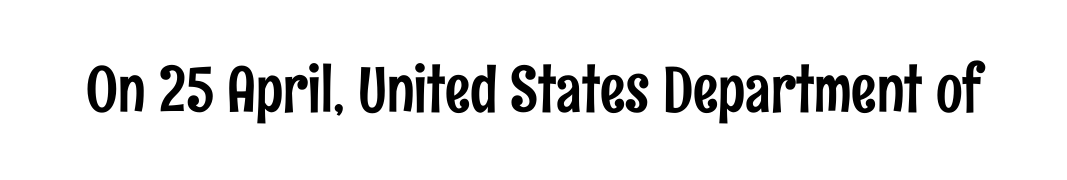
Proportional: the letters do not fall into vertical columns. You can tell it's not italic because the verticals are truly vertical. A bare baseline throughout the passage. Regarding serifs, this sample does without them. The face used here is rendered with its standard letterfit.
